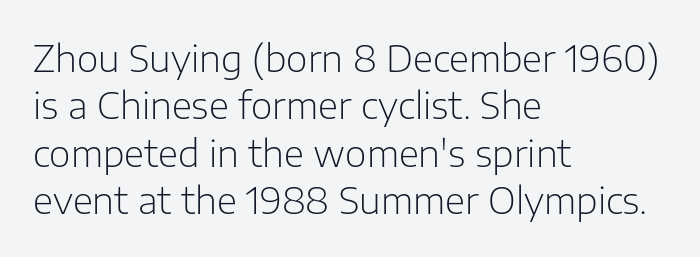
The image shows 37 px light sans-serif type, upright; set left-aligned, normal line spacing (1.28x), normal letter spacing, not underlined; low stroke contrast and a medium x-height.
